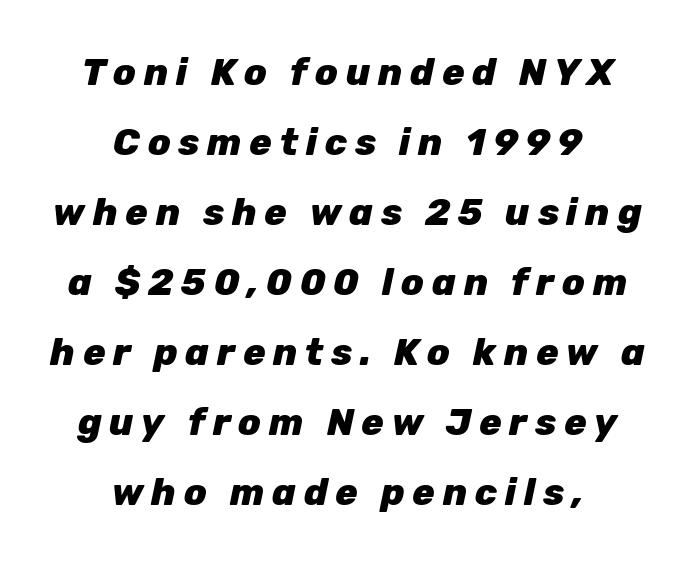
Each letter keeps its own natural width here, so spacing adapts to shape. Horizontally, the lines are justified to the midpoint only. Letter spacing: wide. The text carries the slant typical of an italic or oblique font.
